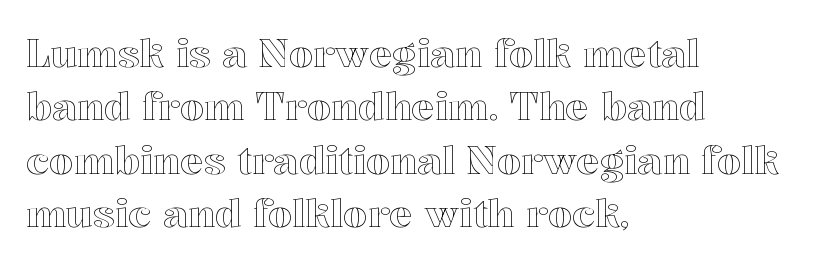
The image shows 39 px text type, upright; set left-aligned, normal line spacing (1.37x), normal letter spacing, not underlined; a medium x-height.
